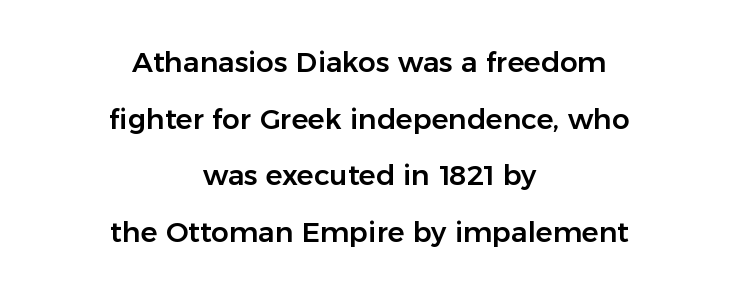
Q: Is the text italic (slanted)? A: No, it is upright.
Q: Is the typeface a serif or a sans-serif typeface? A: Sans-serif.
Q: Is the text underlined? A: No.
Q: How is the paragraph aligned? A: Centered.
Q: Is the spacing between letters normal or unusually wide? A: Normal.
Q: Is the spacing between lines tight, normal or loose? A: Loose.
Q: Width (condensed, normal, or wide)? A: Normal.
Q: Stroke contrast? A: Low.
Q: x-height? A: Medium.
Q: Monospaced? A: No.
